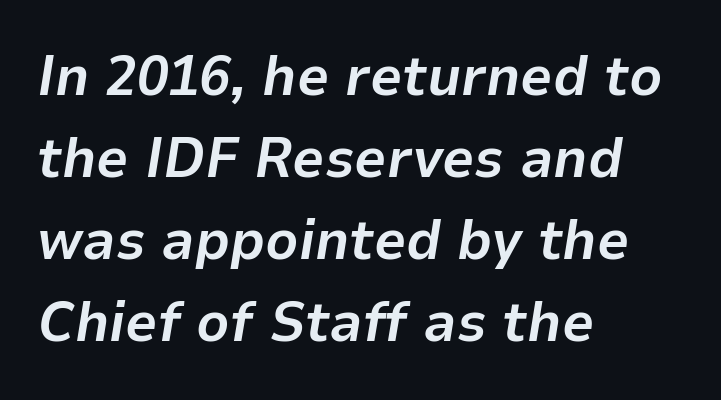
Q: Is the text bold? A: Yes.
Q: Is the text italic (slanted)? A: Yes, it leans right by about 9 degrees.
Q: Is the text underlined? A: No.
Q: How is the paragraph aligned? A: Left-aligned.
Q: Is the spacing between letters normal or unusually wide? A: Normal.
Q: Is the spacing between lines tight, normal or loose? A: Normal.
Q: Width (condensed, normal, or wide)? A: Normal.
Q: Stroke contrast? A: Low.
Q: x-height? A: Medium.
Q: Monospaced? A: No.
